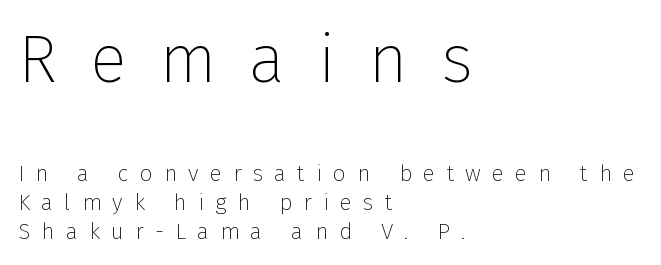
{"serif": "no", "italic": "no", "bold": "no", "weight": "thin", "width": "normal", "stroke_contrast": "low", "x_height": "medium", "monospaced": "no", "underline": "no", "align": "left", "line_spacing": "normal", "line_spacing_ratio": 1.27, "letter_spacing": "wide", "letter_spacing_em": 0.48, "larger_block": "first", "size_ratio": 2.96, "glyph_px": 68}
